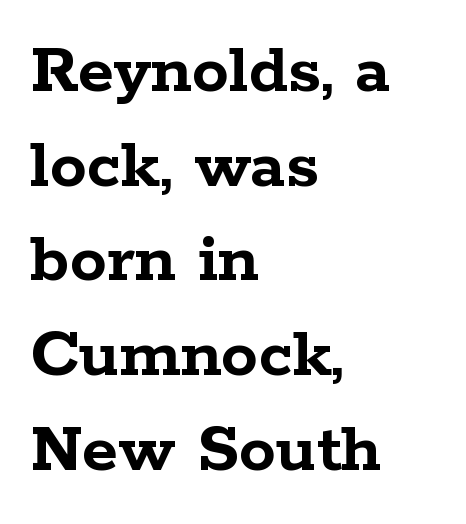
Letter spacing: default. In terms of leading, this rendering sits right in the middle. Vertical strokes here are truly vertical. Typographically, this falls in the serif category. The rendering uses a bold face; every stroke is thick and dark.
